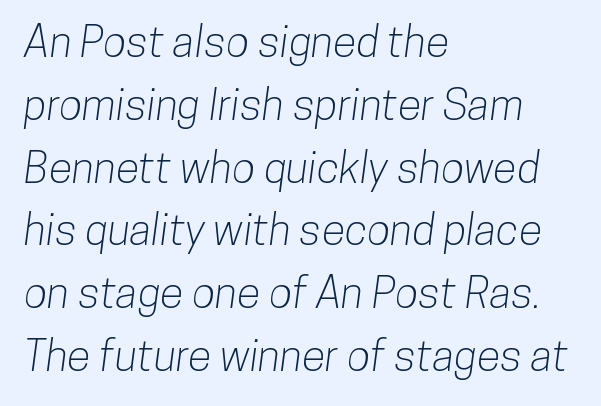
Q: Is the typeface a serif or a sans-serif typeface? A: Sans-serif.
Q: Is the text underlined? A: No.
Q: How is the paragraph aligned? A: Left-aligned.
Q: Is the spacing between letters normal or unusually wide? A: Normal.
Q: Is the spacing between lines tight, normal or loose? A: Normal.
Q: Width (condensed, normal, or wide)? A: Condensed.
Q: Stroke contrast? A: Low.
Q: x-height? A: Medium.
Q: Monospaced? A: No.
